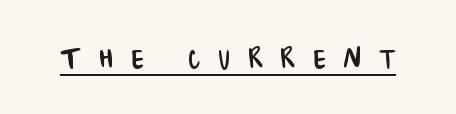
Q: Is the typeface a serif or a sans-serif typeface? A: Sans-serif.
Q: Is the text underlined? A: Yes.
Q: Is the spacing between letters normal or unusually wide? A: Unusually wide.
Q: Width (condensed, normal, or wide)? A: Condensed.
Q: Stroke contrast? A: Low.
Q: x-height? A: Large.
Q: Monospaced? A: No.
